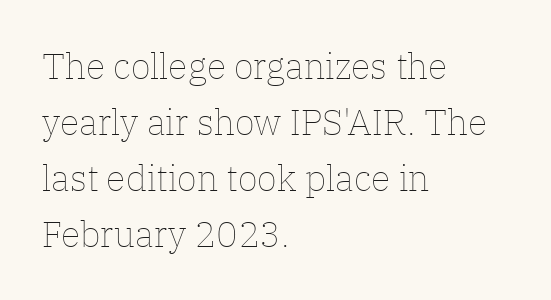
Q: Is the text bold? A: No.
Q: Is the text italic (slanted)? A: No, it is upright.
Q: Is the text underlined? A: No.
Q: How is the paragraph aligned? A: Left-aligned.
Q: Is the spacing between letters normal or unusually wide? A: Normal.
Q: Is the spacing between lines tight, normal or loose? A: Normal.
Q: Width (condensed, normal, or wide)? A: Normal.
Q: Stroke contrast? A: Low.
Q: x-height? A: Medium.
Q: Monospaced? A: No.
